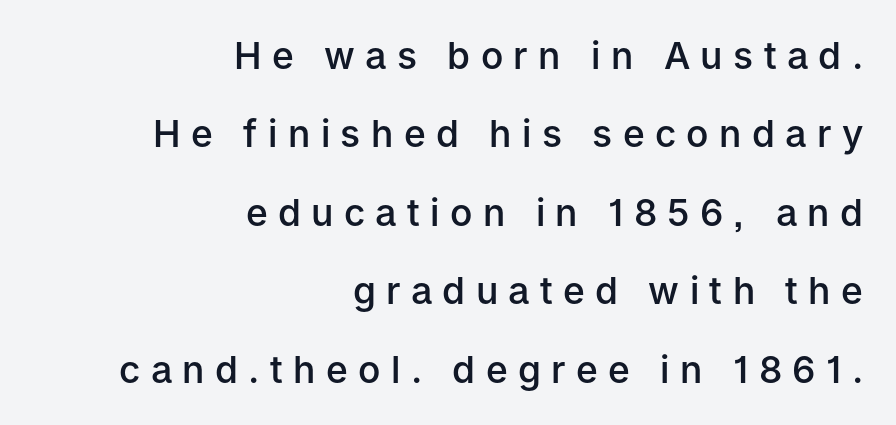
The line texture is sparse and dotted thanks to wide tracking. Slightly chunky letters — semibold, I'd say, not full bold. The rendering anchors every line to the right-hand side. What's the leading like? Stretched, with rows far apart. You can tell from the bare stems that sans-serif type was used. Italic? Not at all — the glyphs are vertical.
